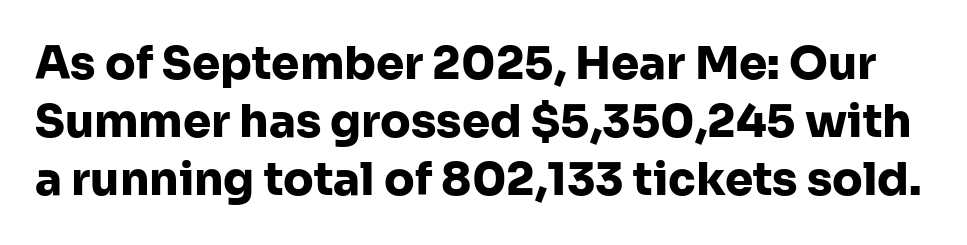
The tracking reads as untouched default to a designer's eye. Reading down the column, the eye jumps a familiar distance to each next line. The string is rendered with underlining switched off. Think of a printed novel: that variable character pitch is what you see here. The typeface chosen for these lines omits serifs. A dark, heavy texture on the line: the type is bold.
